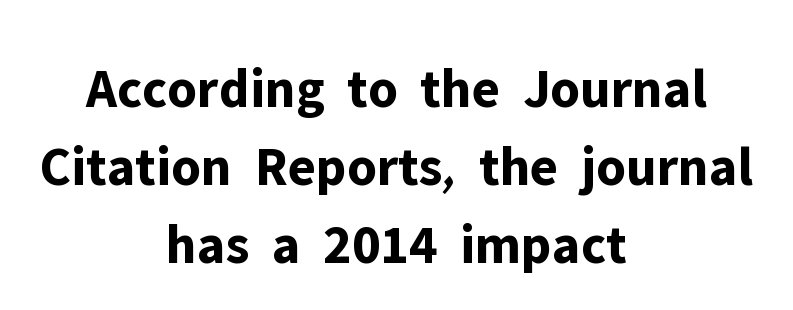
In terms of leading, this rendering sits right in the middle. The lines in this sample share a center point and differ in where they start and stop. This rendering leaves character spacing at its baseline value. Every letter is thick-stroked: bold, no question. The font's upright variant was chosen for this text.
